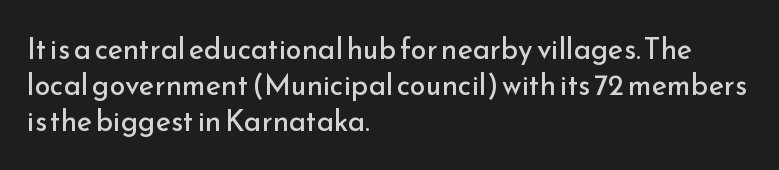
Is this a fixed-width face? No — the glyphs have proportional, varying widths. The typeface has the unassuming heft of standard copy or less. Underline: absent. Serif or sans? Sans — the stroke terminals are bare. One-word summary of the alignment: left.
